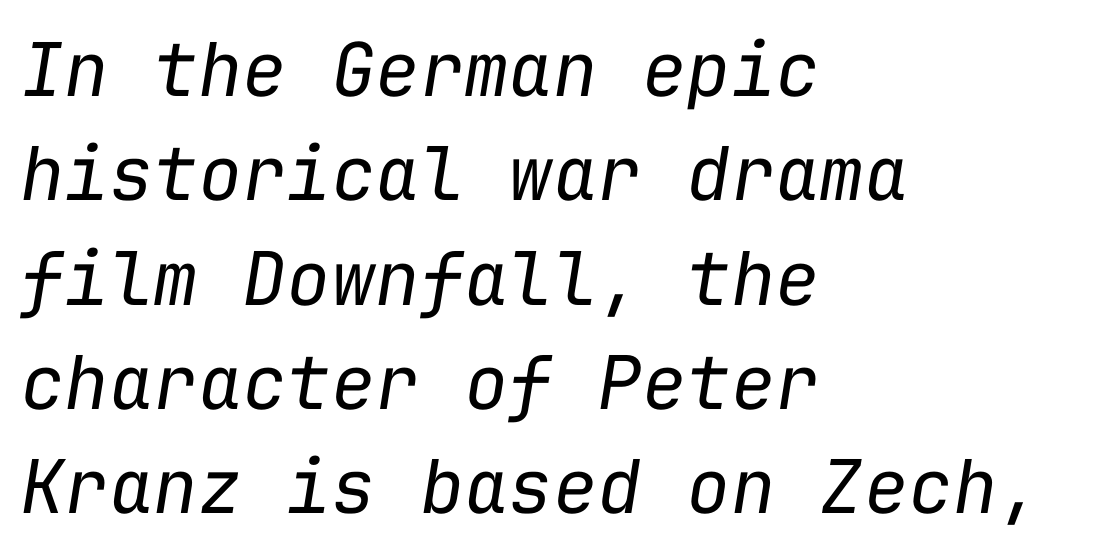
{"italic": "yes", "lean": "right", "slant_degrees": 9, "bold": "no", "weight": "regular", "width": "normal", "stroke_contrast": "low", "x_height": "medium", "monospaced": "yes", "underline": "no", "align": "left", "line_spacing": "normal", "line_spacing_ratio": 1.41, "letter_spacing": "normal", "letter_spacing_em": 0.0, "glyph_px": 74}
